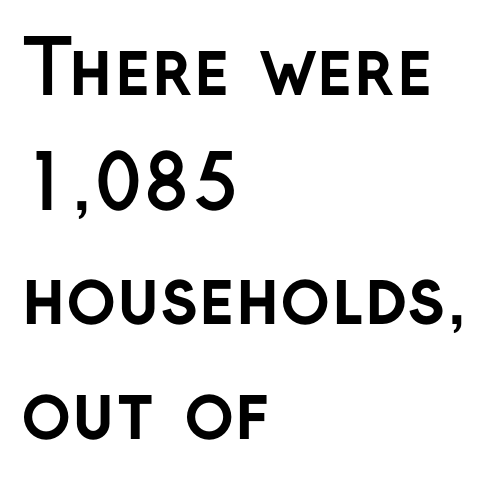
{"serif": "no", "italic": "no", "bold": "yes", "weight": "semibold", "width": "normal", "stroke_contrast": "low", "x_height": "medium", "monospaced": "no", "underline": "no", "align": "left", "line_spacing": "normal", "line_spacing_ratio": 1.55, "letter_spacing": "normal", "letter_spacing_em": 0.0, "glyph_px": 74}
